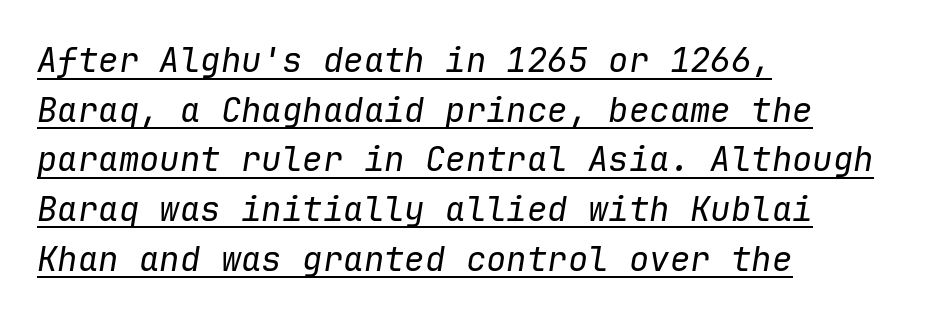
Emphasis is given by a line drawn under the lettering. You can tell it's italic because the verticals aren't actually vertical. Inter-character spacing is left at the font's built-in metrics. A typesetter would call this monospace, since all characters share one set width. This sample is left-justified, so line endings fall wherever the words run out. The typeface has the unassuming heft of standard copy or less.
